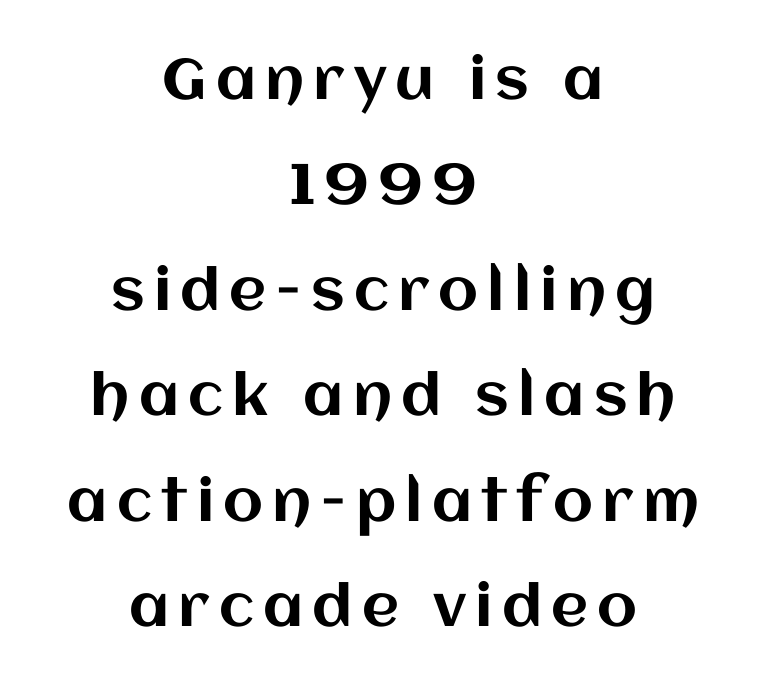
{"italic": "no", "width": "normal", "stroke_contrast": "medium", "x_height": "large", "monospaced": "no", "underline": "no", "align": "center", "line_spacing_ratio": 1.85, "glyph_px": 57}
